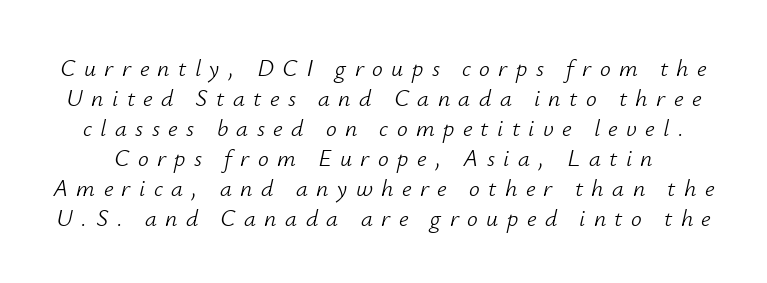
{"italic": "yes", "lean": "right", "slant_degrees": 12, "bold": "no", "underline": "no", "line_spacing": "normal", "line_spacing_ratio": 1.25, "letter_spacing": "wide", "letter_spacing_em": 0.35, "glyph_px": 24}
